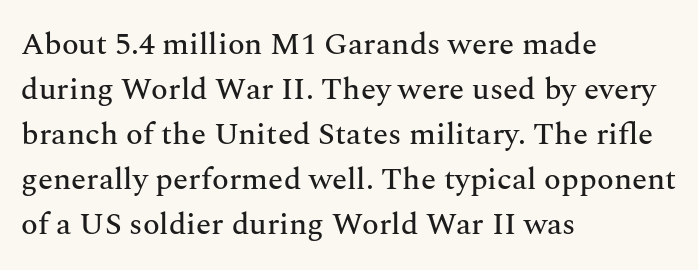
{"serif": "yes", "italic": "no", "width": "normal", "stroke_contrast": "medium", "x_height": "medium", "monospaced": "no", "underline": "no", "align": "left", "line_spacing": "normal", "line_spacing_ratio": 1.45, "letter_spacing": "normal", "letter_spacing_em": 0.0, "glyph_px": 31}
